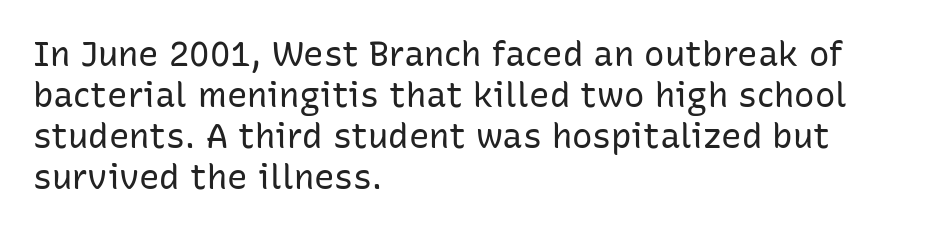
The image shows 34 px regular-weight sans-serif type, upright; set left-aligned, line spacing 1.21x, normal letter spacing, not underlined; low stroke contrast and a medium x-height.
